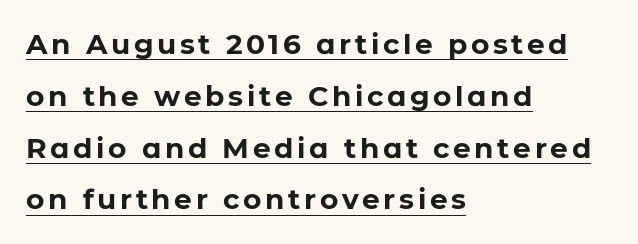
{"serif": "no", "italic": "no", "bold": "yes", "weight": "bold", "width": "normal", "stroke_contrast": "low", "x_height": "medium", "monospaced": "no", "underline": "yes", "align": "left", "line_spacing_ratio": 1.85, "glyph_px": 28}
